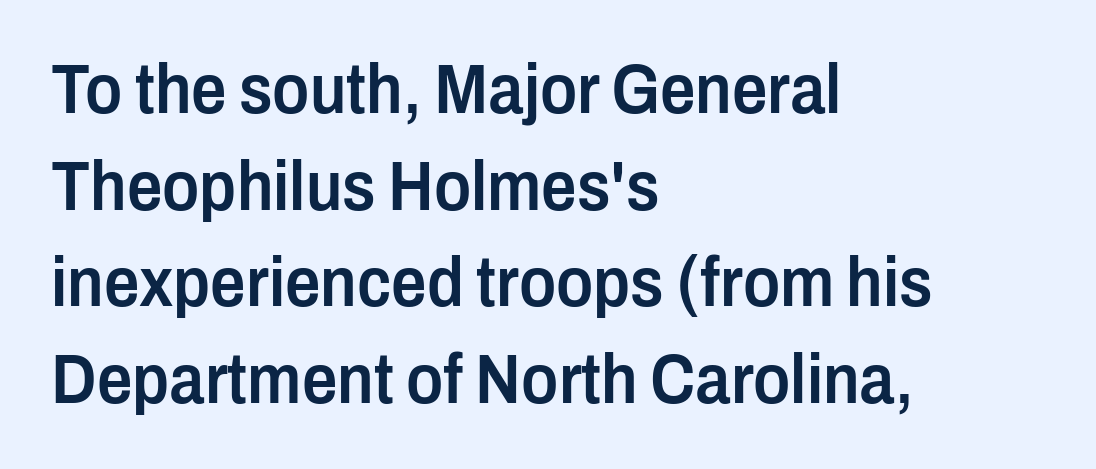
Unmarked baselines from the first word to the last. The lines sit at an ordinary, default distance from one another. This is the regular roman posture of the typeface. A typesetter would label this face a sans.
